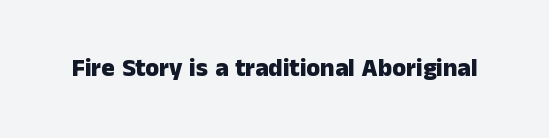
Q: Is the text bold? A: Yes.
Q: Is the text italic (slanted)? A: No, it is upright.
Q: Is the text underlined? A: No.
Q: Is the spacing between letters normal or unusually wide? A: Normal.
